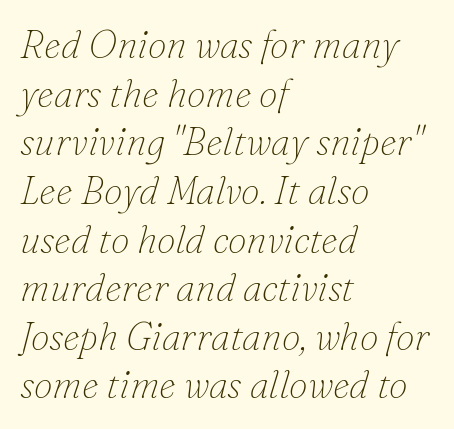
{"serif": "yes", "italic": "yes", "lean": "right", "slant_degrees": 16, "bold": "no", "weight": "thin", "width": "normal", "stroke_contrast": "low", "x_height": "small", "monospaced": "no", "underline": "no", "align": "left", "line_spacing": "normal", "line_spacing_ratio": 1.28, "letter_spacing": "normal", "letter_spacing_em": 0.0, "glyph_px": 38}
